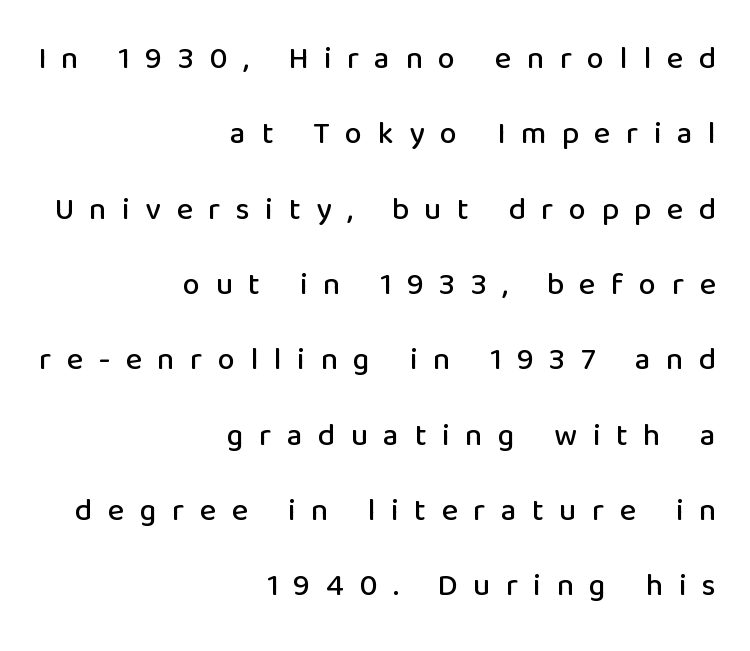
Q: Is the text italic (slanted)? A: No, it is upright.
Q: Is the typeface a serif or a sans-serif typeface? A: Sans-serif.
Q: Is the text underlined? A: No.
Q: How is the paragraph aligned? A: Right-aligned.
Q: Is the spacing between letters normal or unusually wide? A: Unusually wide.
Q: Is the spacing between lines tight, normal or loose? A: Loose.
Q: Width (condensed, normal, or wide)? A: Normal.
Q: Stroke contrast? A: Low.
Q: x-height? A: Medium.
Q: Monospaced? A: No.
